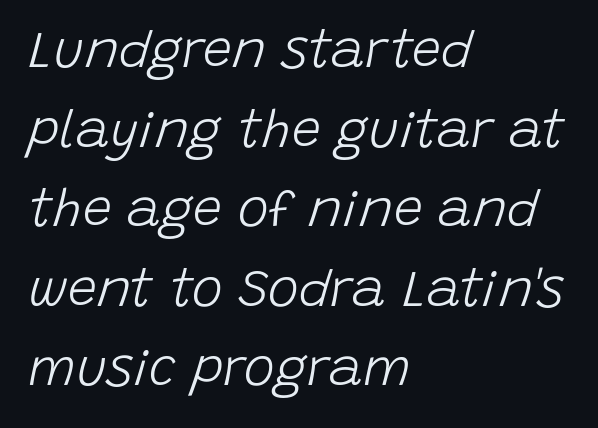
The image shows 52 px light type, italic (leaning right); set left-aligned, normal line spacing (1.53x), normal letter spacing, not underlined; low stroke contrast and a large x-height.
